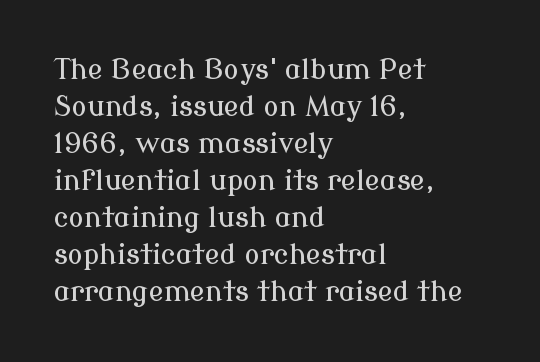
The rendering shows small feet on the letterforms — a serif design. Ascenders rise straight up at ninety degrees. Each line starts at the same left margin while the right side varies. Regarding leading, the lines here are spaced in the standard way. Do the characters align in a grid? No, the font is proportional. Quick note: underline off.
